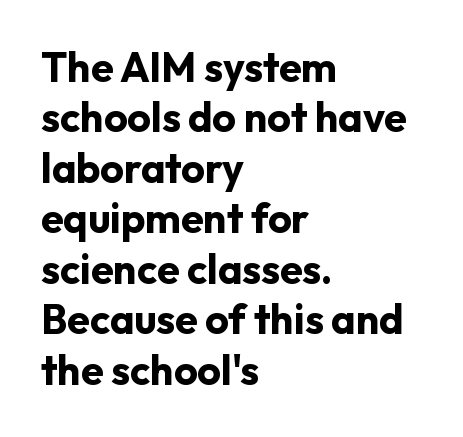
{"serif": "no", "italic": "no", "bold": "yes", "weight": "bold", "width": "normal", "stroke_contrast": "low", "x_height": "medium", "monospaced": "no", "underline": "no", "align": "left", "line_spacing_ratio": 1.23, "letter_spacing": "normal", "letter_spacing_em": 0.0, "glyph_px": 41}
